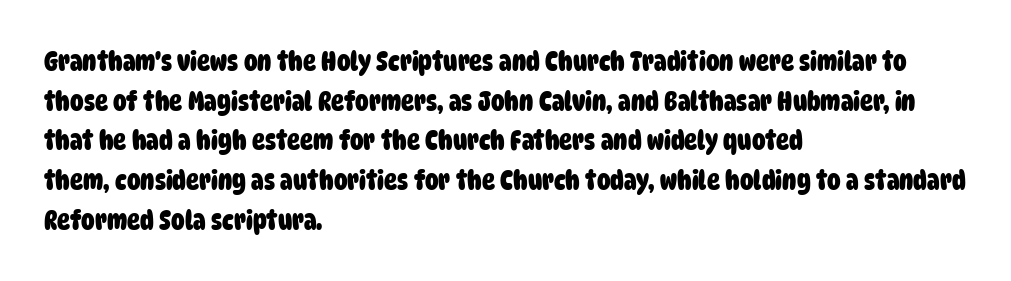
The image shows 27 px bold type; set left-aligned, normal line spacing (1.47x), normal letter spacing, not underlined.
